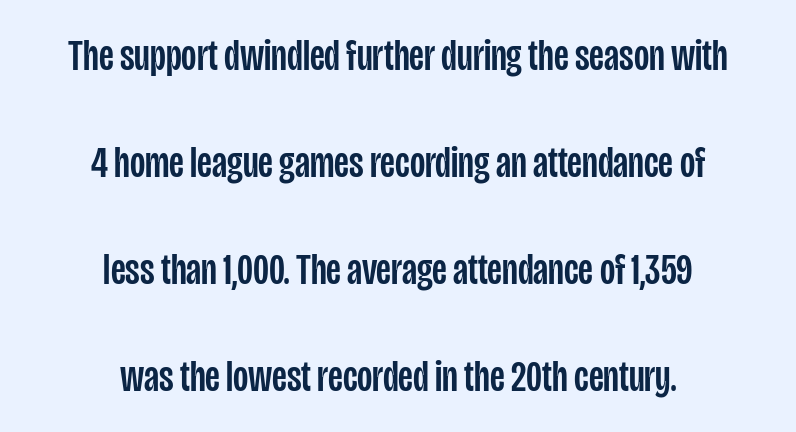
The image shows 44 px condensed sans-serif type, upright; set centered, loose line spacing (2.43x), normal letter spacing, not underlined; low stroke contrast and a large x-height.
